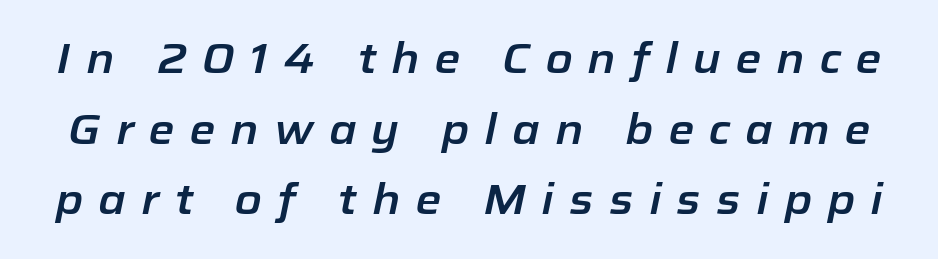
The words here are not underlined. A typesetter would call this proportional, since set widths differ per character. The tracking reads as deliberately expanded to a designer's eye. Does the leading feel generous? No, just average. Designer's note — italics engaged.
